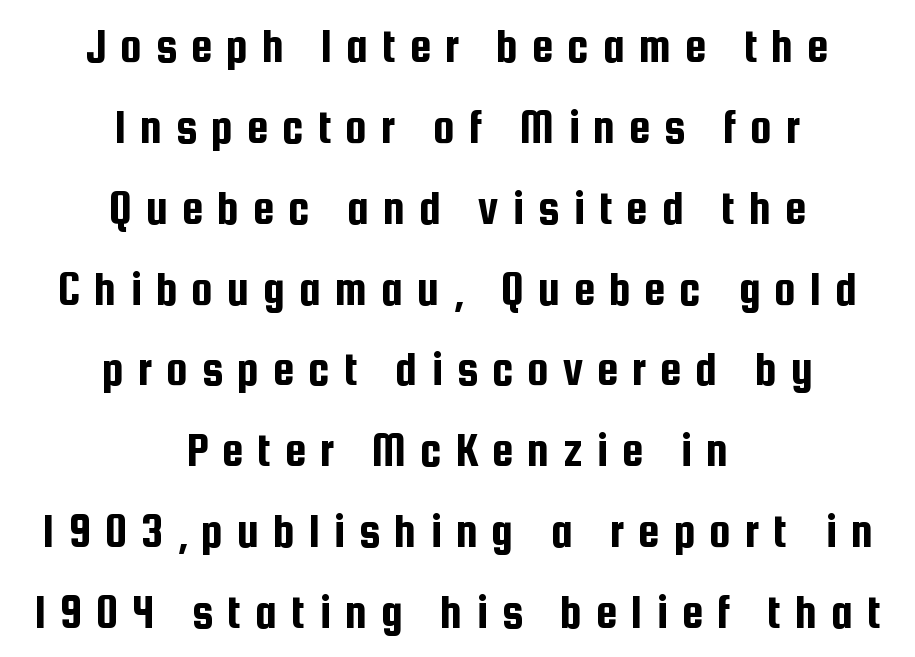
{"serif": "no", "italic": "no", "width": "condensed", "stroke_contrast": "low", "x_height": "medium", "monospaced": "no", "underline": "no", "align": "center", "line_spacing": "normal", "line_spacing_ratio": 1.65, "letter_spacing": "wide", "letter_spacing_em": 0.28, "glyph_px": 49}
